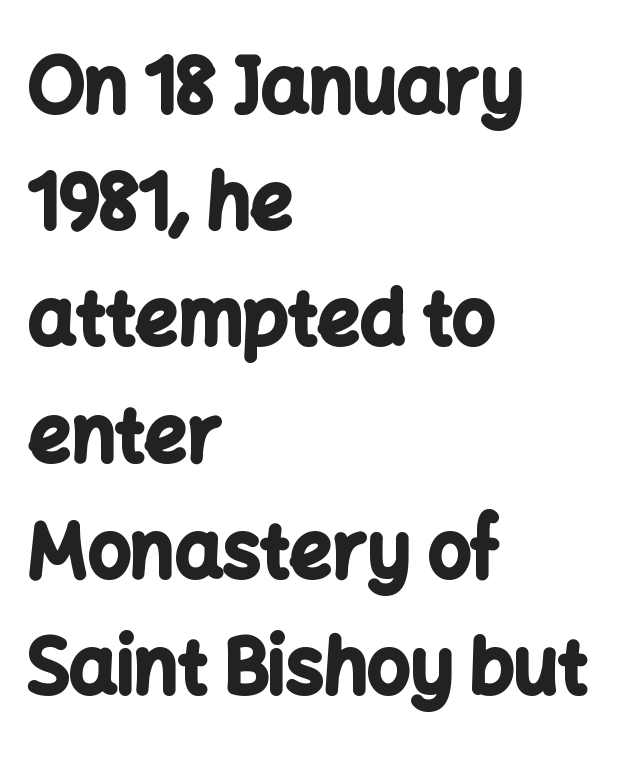
{"serif": "no", "italic": "no", "bold": "yes", "weight": "bold", "width": "normal", "stroke_contrast": "low", "x_height": "medium", "monospaced": "no", "underline": "no", "align": "left", "line_spacing": "normal", "line_spacing_ratio": 1.55, "letter_spacing": "normal", "letter_spacing_em": 0.0, "glyph_px": 75}
